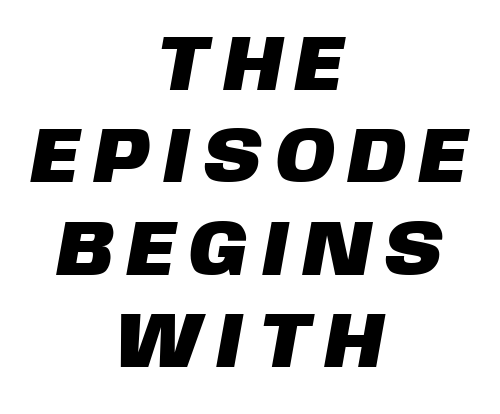
The image shows 79 px sans-serif type; set centered, line spacing 1.17x, unusually wide letter spacing (+0.22 em), not underlined; low stroke contrast and a large x-height.
